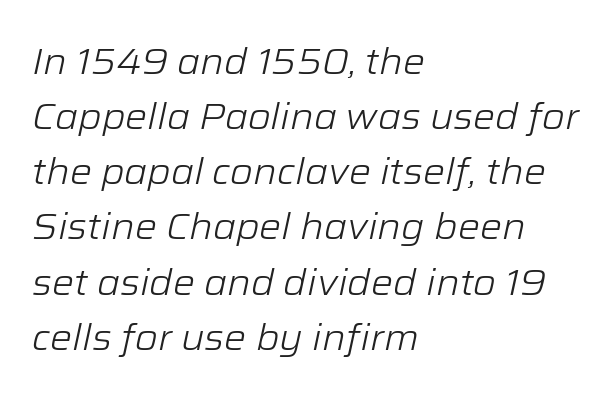
Q: Is the text bold? A: No.
Q: Is the text italic (slanted)? A: Yes, it leans right by about 12 degrees.
Q: Is the text underlined? A: No.
Q: How is the paragraph aligned? A: Left-aligned.
Q: Is the spacing between letters normal or unusually wide? A: Normal.
Q: Is the spacing between lines tight, normal or loose? A: Normal.
Q: Width (condensed, normal, or wide)? A: Normal.
Q: Stroke contrast? A: Low.
Q: x-height? A: Medium.
Q: Monospaced? A: No.
